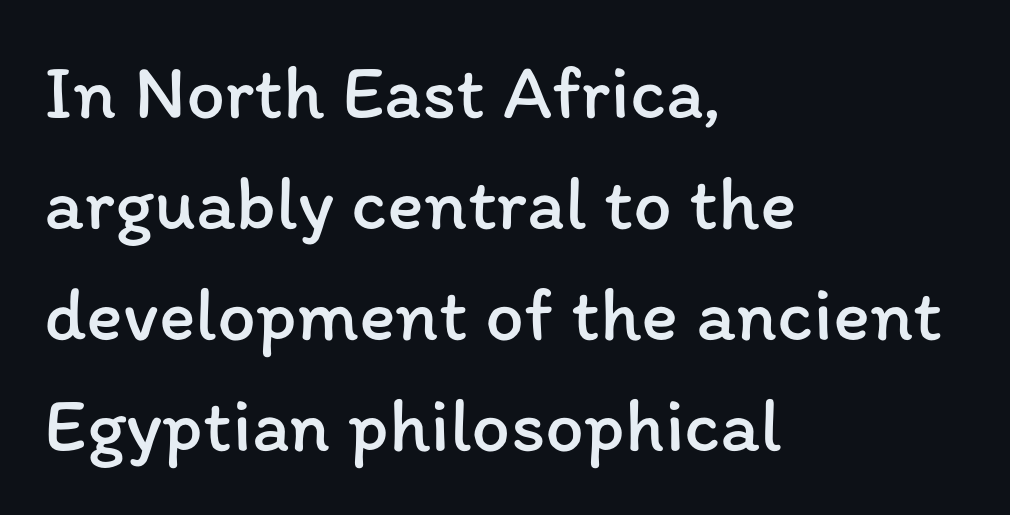
Q: Is the text bold? A: No.
Q: Is the text italic (slanted)? A: No, it is upright.
Q: Is the text underlined? A: No.
Q: How is the paragraph aligned? A: Left-aligned.
Q: Is the spacing between letters normal or unusually wide? A: Normal.
Q: Is the spacing between lines tight, normal or loose? A: Normal.
Q: Width (condensed, normal, or wide)? A: Normal.
Q: Stroke contrast? A: Low.
Q: x-height? A: Medium.
Q: Monospaced? A: No.
